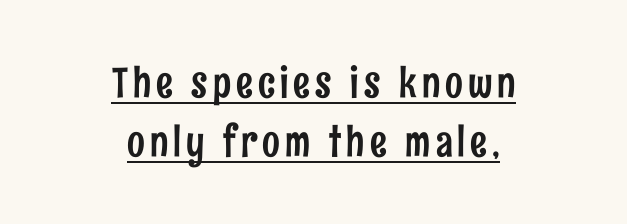
Regarding serifs, this sample does without them. The lettering stays uniformly vertical, giving the passage a roman look. The passage shown stacks its lines at a standard gap. The rendered words wear a rule along their underside. Do the characters align in a grid? No, the font is proportional.
